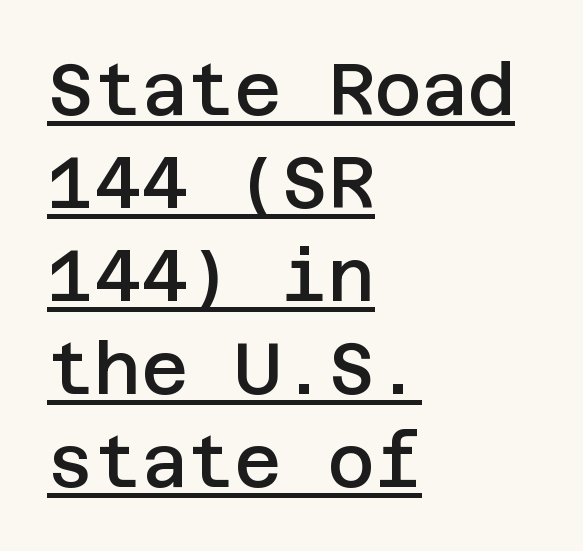
Q: Is the text bold? A: Semi-bold.
Q: Is the text italic (slanted)? A: No, it is upright.
Q: Is the typeface a serif or a sans-serif typeface? A: Sans-serif.
Q: Is the text underlined? A: Yes.
Q: How is the paragraph aligned? A: Left-aligned.
Q: Is the spacing between letters normal or unusually wide? A: Normal.
Q: Is the spacing between lines tight, normal or loose? A: Normal.
Q: Width (condensed, normal, or wide)? A: Normal.
Q: Stroke contrast? A: Low.
Q: x-height? A: Large.
